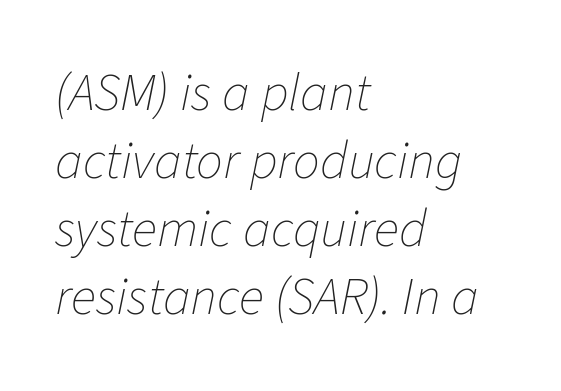
The image shows 53 px thin type, italic (leaning right); set left-aligned, normal line spacing (1.28x), normal letter spacing, not underlined; low stroke contrast and a medium x-height.
